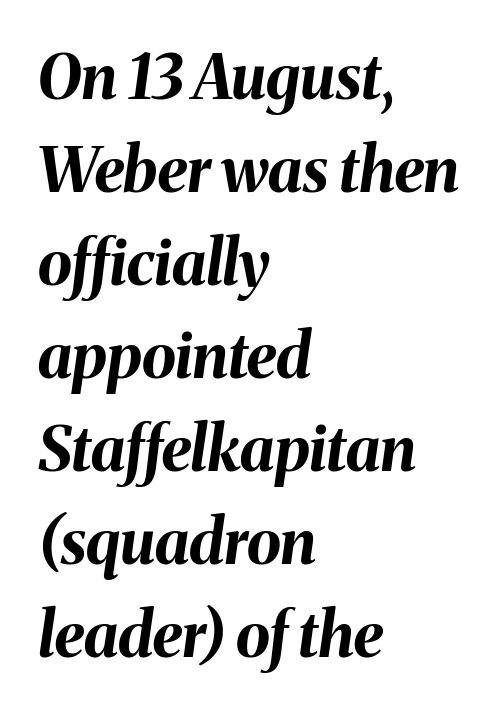
{"italic": "yes", "lean": "right", "slant_degrees": 8, "bold": "yes", "weight": "bold", "width": "normal", "stroke_contrast": "medium", "x_height": "medium", "monospaced": "no", "underline": "no", "align": "left", "line_spacing": "normal", "line_spacing_ratio": 1.5, "letter_spacing": "normal", "letter_spacing_em": 0.0, "glyph_px": 62}
